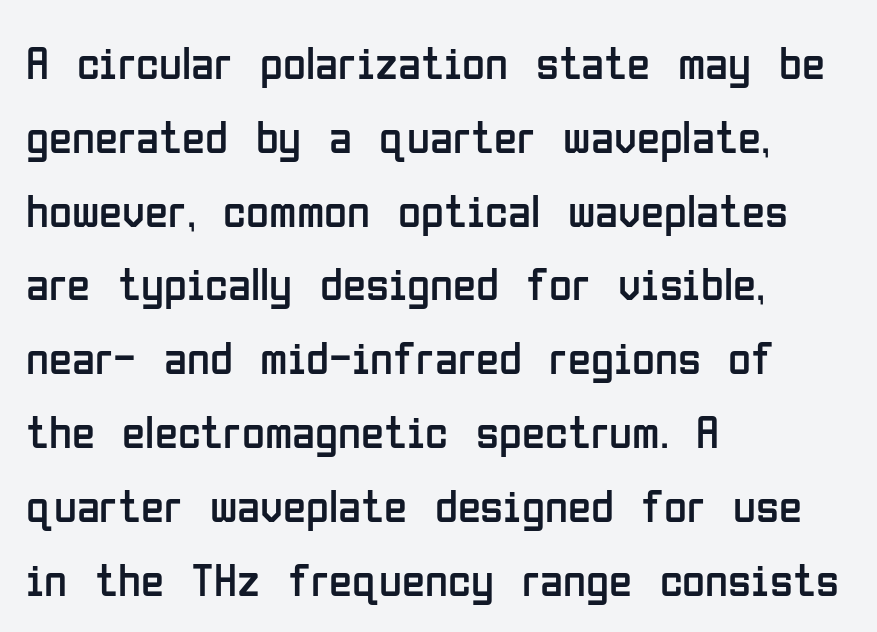
The image shows 47 px regular-weight, condensed sans-serif type, upright; set left-aligned, normal line spacing (1.57x), normal letter spacing, not underlined; low stroke contrast and a medium x-height.
